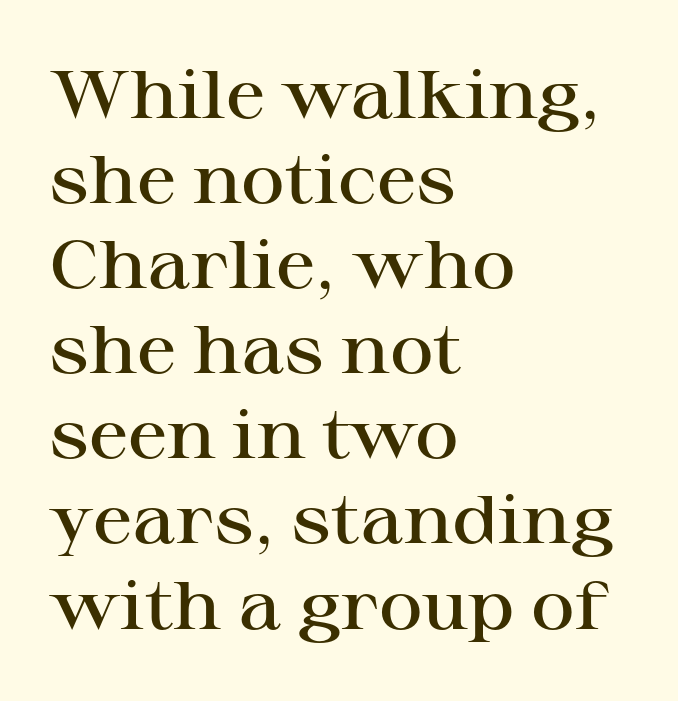
Q: Is the text bold? A: Semi-bold.
Q: Is the text italic (slanted)? A: No, it is upright.
Q: Is the typeface a serif or a sans-serif typeface? A: Serif.
Q: Is the text underlined? A: No.
Q: How is the paragraph aligned? A: Left-aligned.
Q: Is the spacing between letters normal or unusually wide? A: Normal.
Q: Is the spacing between lines tight, normal or loose? A: Normal.
Q: Width (condensed, normal, or wide)? A: Wide.
Q: Stroke contrast? A: High.
Q: x-height? A: Medium.
Q: Monospaced? A: No.
